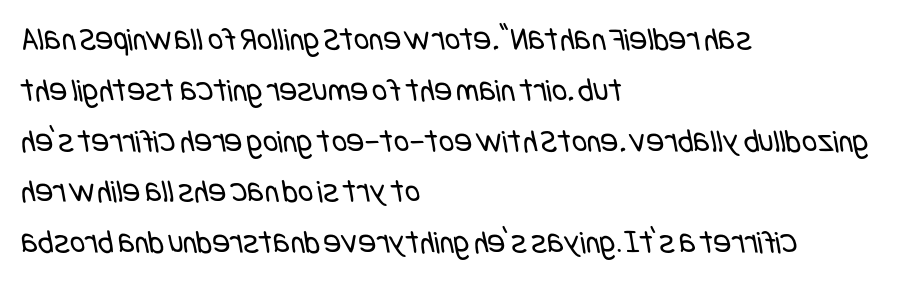
Q: Is the text bold? A: No.
Q: Is the typeface a serif or a sans-serif typeface? A: Sans-serif.
Q: Is the text underlined? A: No.
Q: How is the paragraph aligned? A: Left-aligned.
Q: Is the spacing between letters normal or unusually wide? A: Normal.
Q: Is the spacing between lines tight, normal or loose? A: Normal.
Q: Width (condensed, normal, or wide)? A: Condensed.
Q: Stroke contrast? A: Low.
Q: x-height? A: Large.
